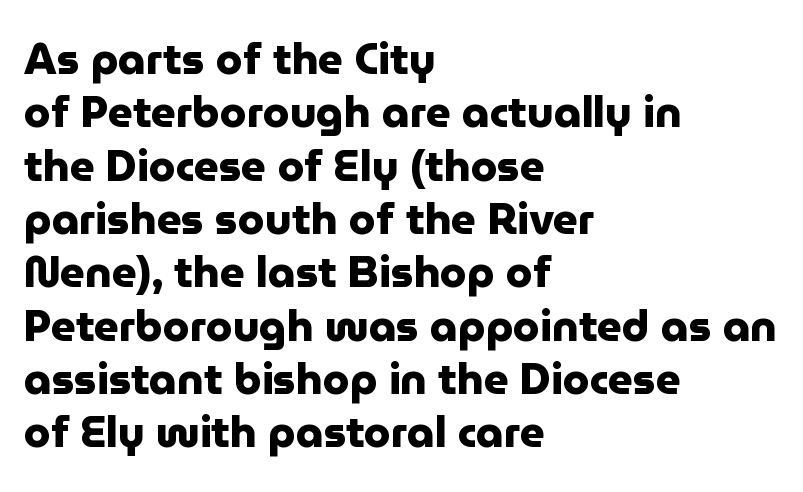
The rendering uses natural spacing where letterforms have individual widths. A dark, heavy texture on the line: the type is bold. The glyphs in this specimen are sans serif. Observe the ordinary spacing: letters are neighbours, not strangers. The foot of each line stays bare and open. Caption: multi-line text, flush left, ragged right.
